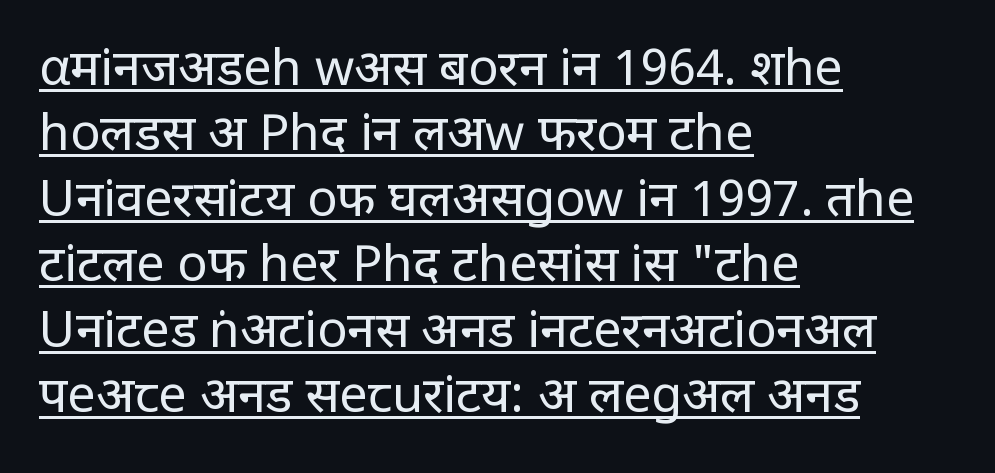
The image shows 50 px regular-weight sans-serif type, upright; set left-aligned, normal line spacing (1.31x), normal letter spacing, underlined; low stroke contrast and a large x-height.
